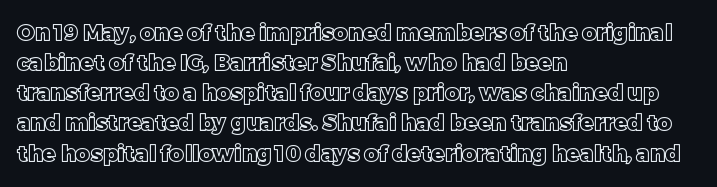
Q: Is the text italic (slanted)? A: No, it is upright.
Q: Is the text underlined? A: No.
Q: How is the paragraph aligned? A: Left-aligned.
Q: Is the spacing between letters normal or unusually wide? A: Normal.
Q: Is the spacing between lines tight, normal or loose? A: Normal.
